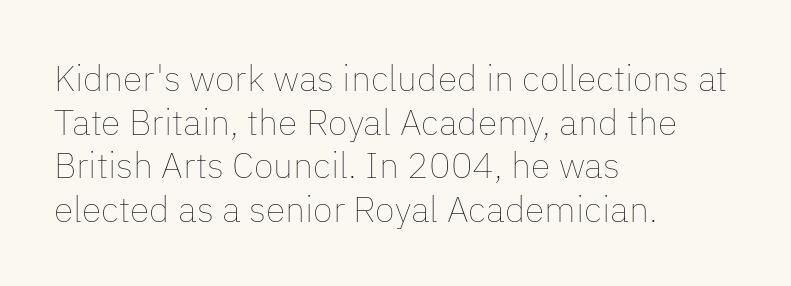
Each letter keeps its own natural width here, so spacing adapts to shape. Tracking value appears to be zero — textbook default spacing. The space beneath each line is pristine and unruled. The strokes carry an ordinary text weight at most. The font's upright variant was chosen for this text. The paragraph shown leans on its left margin.
